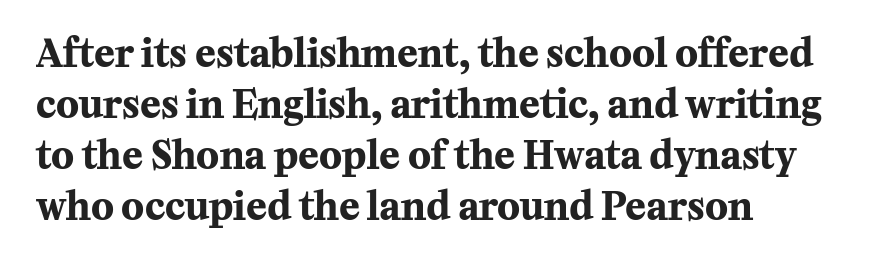
The image shows 38 px bold serif type, upright; set left-aligned, normal line spacing (1.34x), normal letter spacing, not underlined; medium stroke contrast and a medium x-height.
